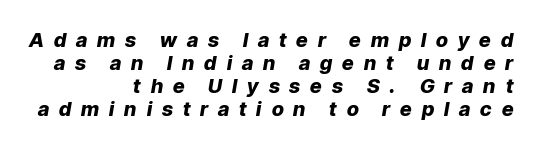
Spacing between characters has been opened up far beyond the box default. Notice how the stems are inclined rather than vertical — that's the hallmark of italics. The text block is weighted toward the right margin, trailing off unevenly leftward. Whoever set this chose condensed vertical rhythm over breathing room. Underline: absent.
